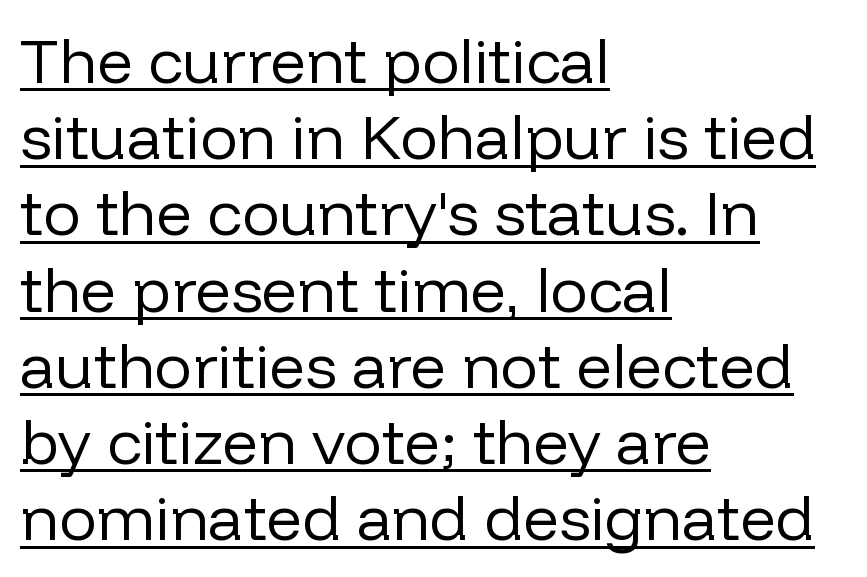
The image shows 63 px regular-weight sans-serif type, upright; set left-aligned, line spacing 1.21x, normal letter spacing, underlined; low stroke contrast and a medium x-height.
